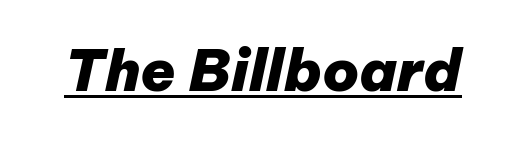
Here the designer chose a conventional face with non-uniform glyph widths. Between one letter and the next there's only the usual sliver of space. The face used here has a pronounced slope to its letters. Emphasis by weight is at full strength: bold. Honestly, the underline is the first thing you notice here.
